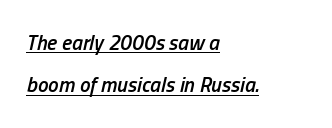
The typesetter chose a ragged-right arrangement here. The type is set solid horizontally, with unmodified tracking. Quick note: interline space is abundant. Each glyph is drawn with semibold strokes, heavier than normal yet not fully bold. The specimen reads as italic at a glance. Glance below the letters and you will spot a drawn line.
